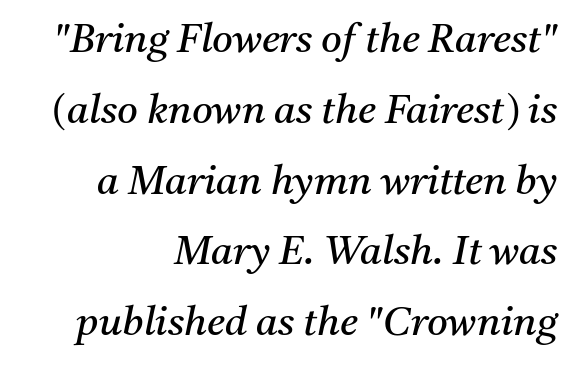
{"serif": "yes", "italic": "yes", "lean": "right", "slant_degrees": 11, "bold": "no", "weight": "regular", "width": "normal", "stroke_contrast": "medium", "x_height": "medium", "monospaced": "no", "underline": "no", "align": "right", "line_spacing_ratio": 1.77, "letter_spacing": "normal", "letter_spacing_em": 0.0, "glyph_px": 40}
